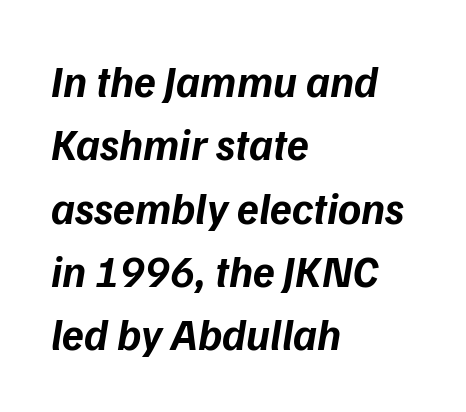
Q: Is the text bold? A: Yes.
Q: Is the typeface a serif or a sans-serif typeface? A: Sans-serif.
Q: Is the text underlined? A: No.
Q: How is the paragraph aligned? A: Left-aligned.
Q: Is the spacing between letters normal or unusually wide? A: Normal.
Q: Is the spacing between lines tight, normal or loose? A: Normal.
Q: Width (condensed, normal, or wide)? A: Normal.
Q: Stroke contrast? A: Low.
Q: x-height? A: Medium.
Q: Monospaced? A: No.
